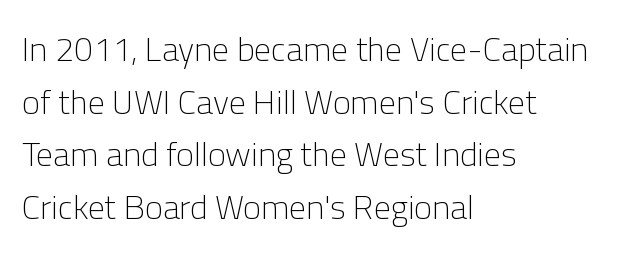
The image shows 34 px light sans-serif type, upright; set left-aligned, normal line spacing (1.55x), normal letter spacing, not underlined; low stroke contrast and a medium x-height.
